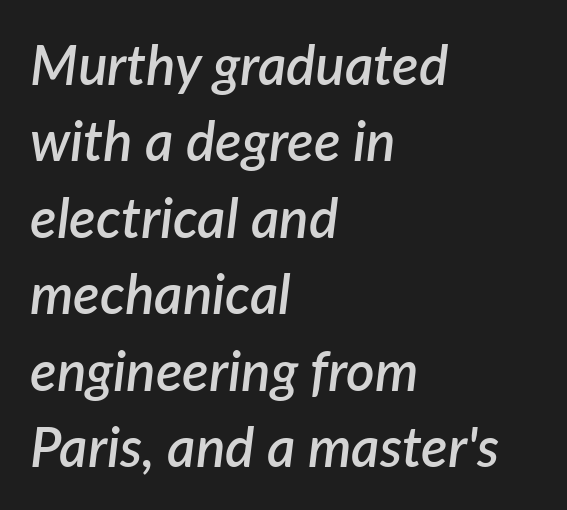
Line spacing here is normal. Characters follow at the spacing the type designer built in. Characters are canted at an angle relative to the baseline's perpendicular. Each line starts at the same left margin while the right side varies. How heavy is the stroke? Medium-heavy — a semibold, shy of bold.
